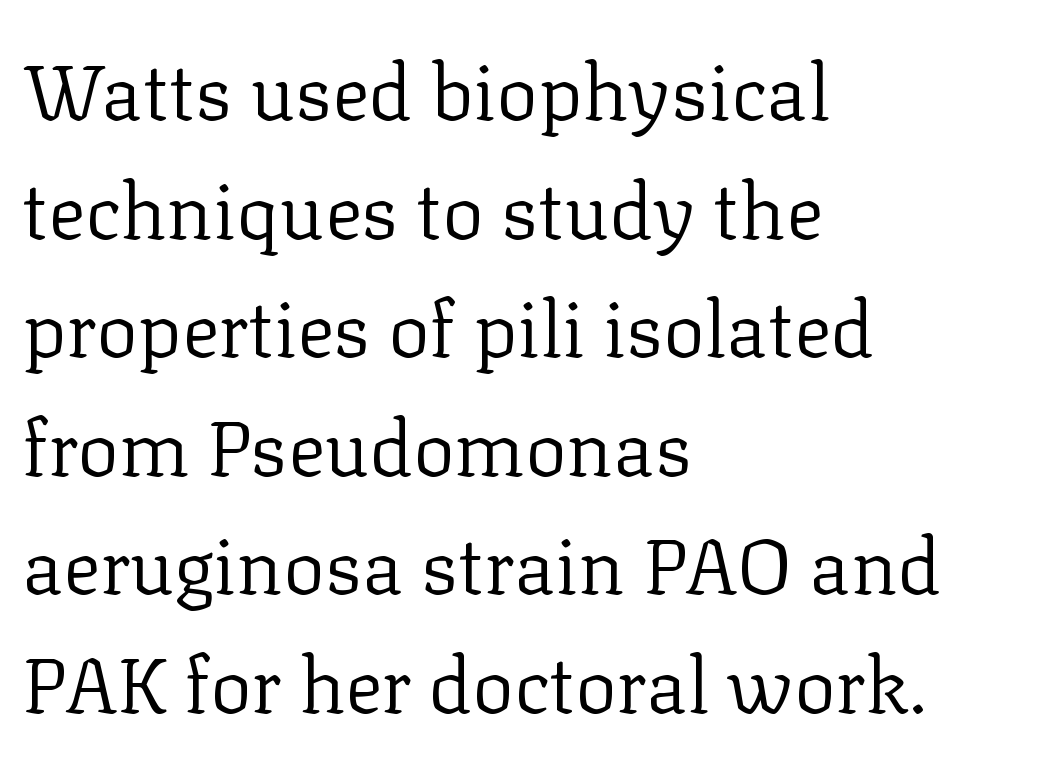
Q: Is the text bold? A: No.
Q: Is the text italic (slanted)? A: No, it is upright.
Q: Is the typeface a serif or a sans-serif typeface? A: Serif.
Q: Is the text underlined? A: No.
Q: How is the paragraph aligned? A: Left-aligned.
Q: Is the spacing between letters normal or unusually wide? A: Normal.
Q: Is the spacing between lines tight, normal or loose? A: Normal.
Q: Width (condensed, normal, or wide)? A: Normal.
Q: Stroke contrast? A: Low.
Q: x-height? A: Medium.
Q: Monospaced? A: No.
